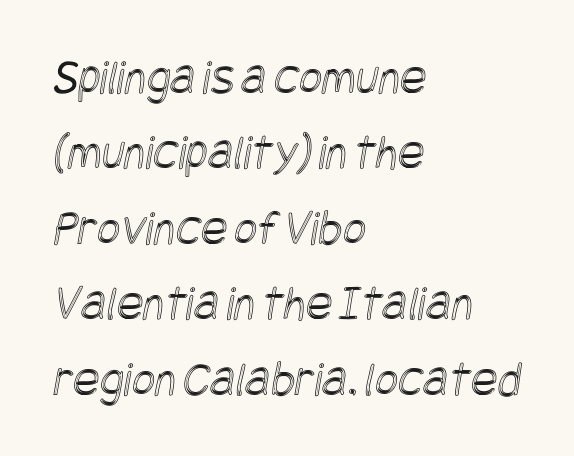
{"width": "condensed", "x_height": "large", "underline": "no", "align": "left", "line_spacing": "normal", "line_spacing_ratio": 1.51, "letter_spacing": "normal", "letter_spacing_em": 0.0, "glyph_px": 50}
